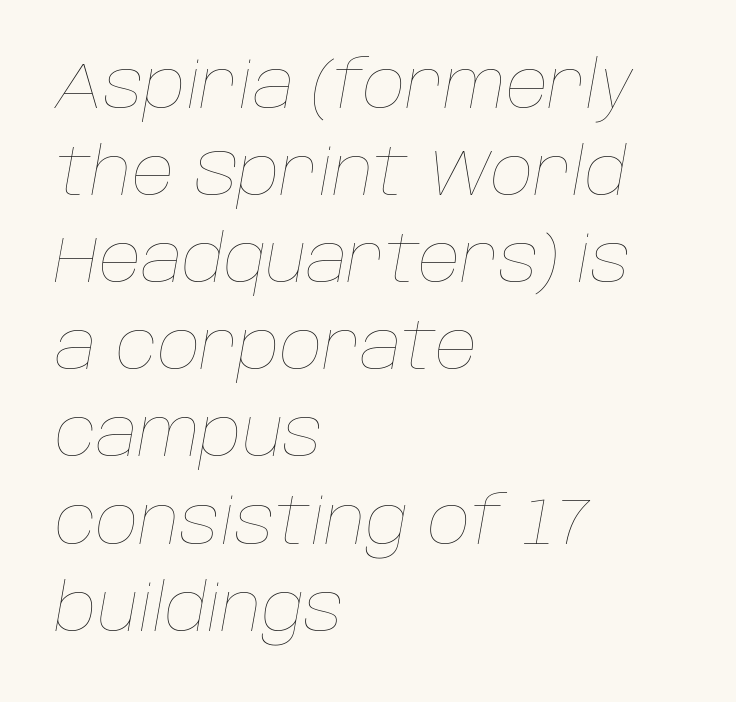
{"italic": "yes", "lean": "right", "slant_degrees": 10, "bold": "no", "weight": "thin", "width": "normal", "stroke_contrast": "low", "x_height": "large", "monospaced": "no", "underline": "no", "align": "left", "line_spacing": "normal", "line_spacing_ratio": 1.32, "letter_spacing": "normal", "letter_spacing_em": 0.0, "glyph_px": 66}
